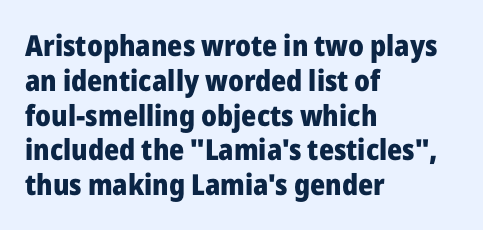
A clean baseline with only descenders dipping below it. Letter spacing: default. Is this a sans? Yes — the strokes have no serifs. Typesetter's note: full bold, strokes at maximum text heaviness. The lettering holds an erect, upright posture throughout. Looks like regular typesetting: each glyph gets only the width it needs.
